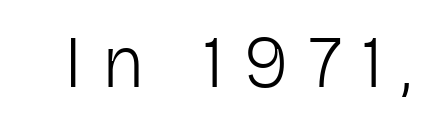
{"serif": "no", "italic": "no", "bold": "no", "weight": "light", "width": "normal", "stroke_contrast": "low", "x_height": "medium", "monospaced": "no", "underline": "no", "letter_spacing": "wide", "letter_spacing_em": 0.26, "glyph_px": 74}
